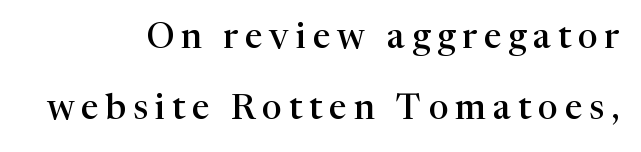
Airy leading. Anything drawn beneath the words? Only blank space. Someone cranked the tracking dial way up on this one. Characters remain perfectly vertical along every line. A somewhat darkened texture: the type is semibold rather than bold.
